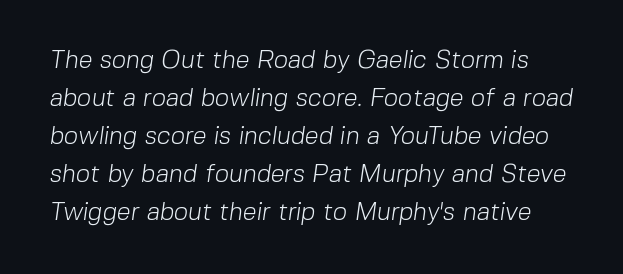
Counters stay open thanks to moderate or lighter strokes. Rows of type keep a routine distance in the vertical direction. This rendering leaves character spacing at its baseline value. Unmarked baselines from the first word to the last.
